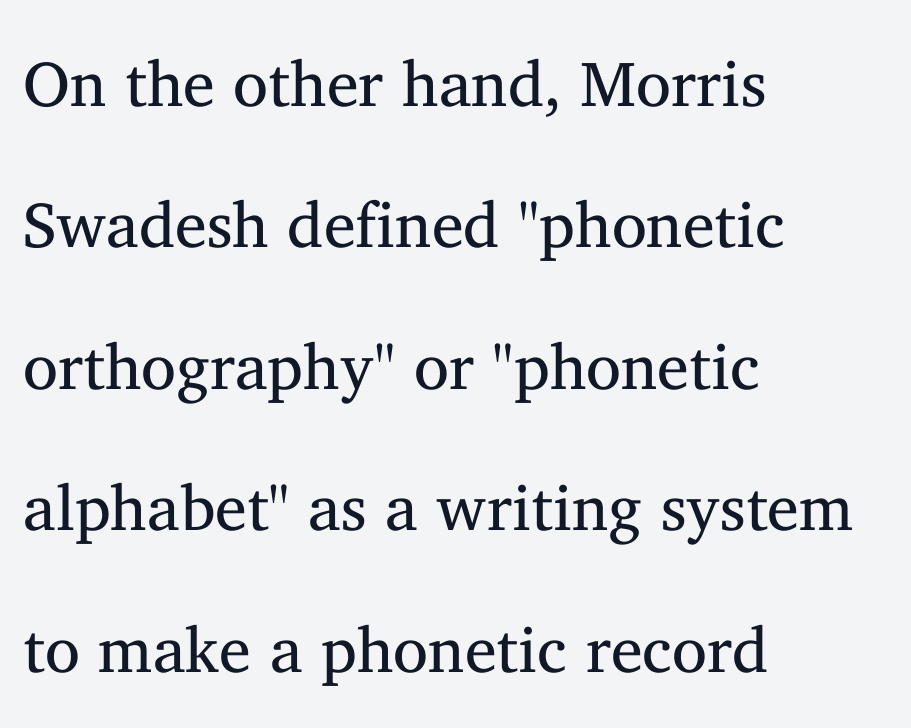
Widely set lines give the paragraph a tall, airy silhouette. Italic: no, the glyphs are upright roman. These lines are composed in type with serifs. Nothing unusual about the tracking: characters are spaced as the font intends.
